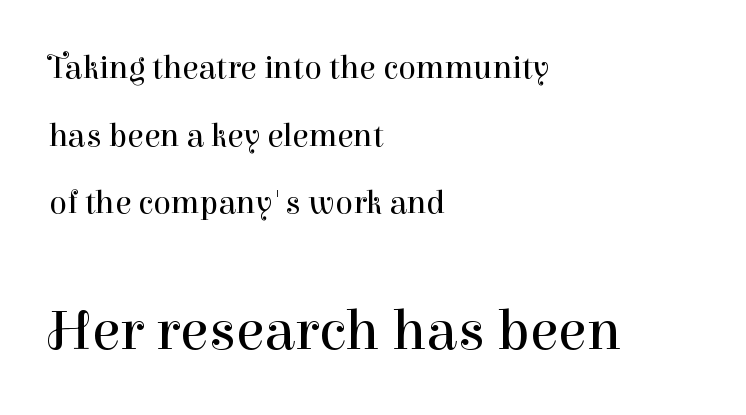
{"serif": "yes", "italic": "no", "bold": "no", "weight": "regular", "width": "normal", "stroke_contrast": "high", "x_height": "medium", "monospaced": "no", "underline": "no", "align": "left", "line_spacing": "loose", "line_spacing_ratio": 2.05, "letter_spacing": "normal", "letter_spacing_em": 0.0, "larger_block": "second", "size_ratio": 1.76, "glyph_px": 58}
